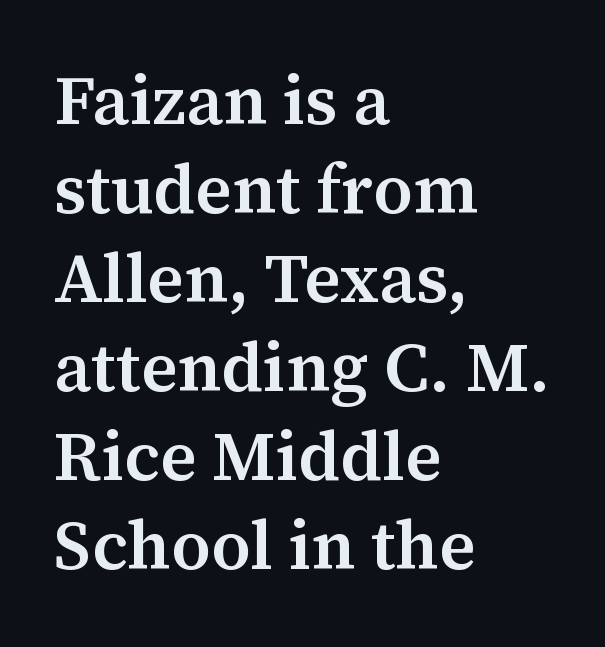
Q: Is the text bold? A: Semi-bold.
Q: Is the text italic (slanted)? A: No, it is upright.
Q: Is the typeface a serif or a sans-serif typeface? A: Serif.
Q: Is the text underlined? A: No.
Q: How is the paragraph aligned? A: Left-aligned.
Q: Is the spacing between letters normal or unusually wide? A: Normal.
Q: Is the spacing between lines tight, normal or loose? A: Normal.
Q: Width (condensed, normal, or wide)? A: Normal.
Q: Stroke contrast? A: Medium.
Q: x-height? A: Medium.
Q: Monospaced? A: No.
